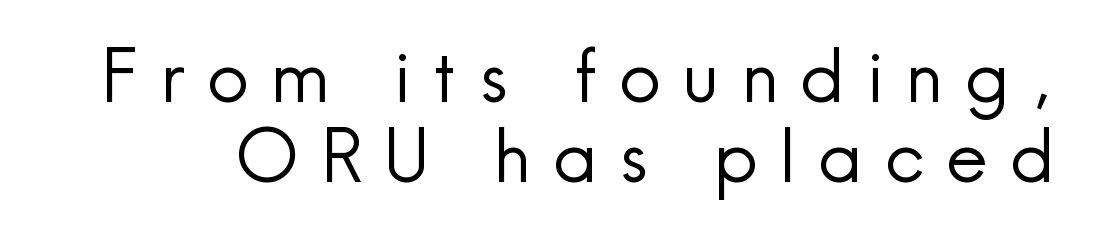
{"serif": "no", "italic": "no", "bold": "no", "weight": "regular", "width": "normal", "x_height": "small", "monospaced": "no", "underline": "no", "line_spacing": "tight", "line_spacing_ratio": 1.09, "letter_spacing": "wide", "letter_spacing_em": 0.31, "glyph_px": 73}
